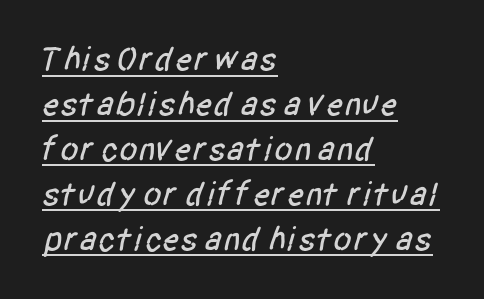
The image shows 34 px condensed sans-serif type; set left-aligned, normal line spacing (1.32x), normal letter spacing, underlined; low stroke contrast and a large x-height.
